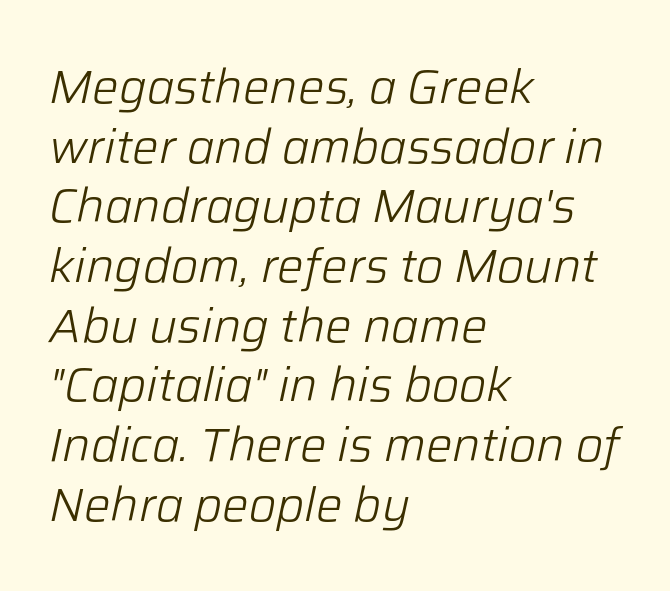
The image shows 47 px light type, italic (leaning right); set left-aligned, normal line spacing (1.27x), normal letter spacing, not underlined; low stroke contrast and a medium x-height.
